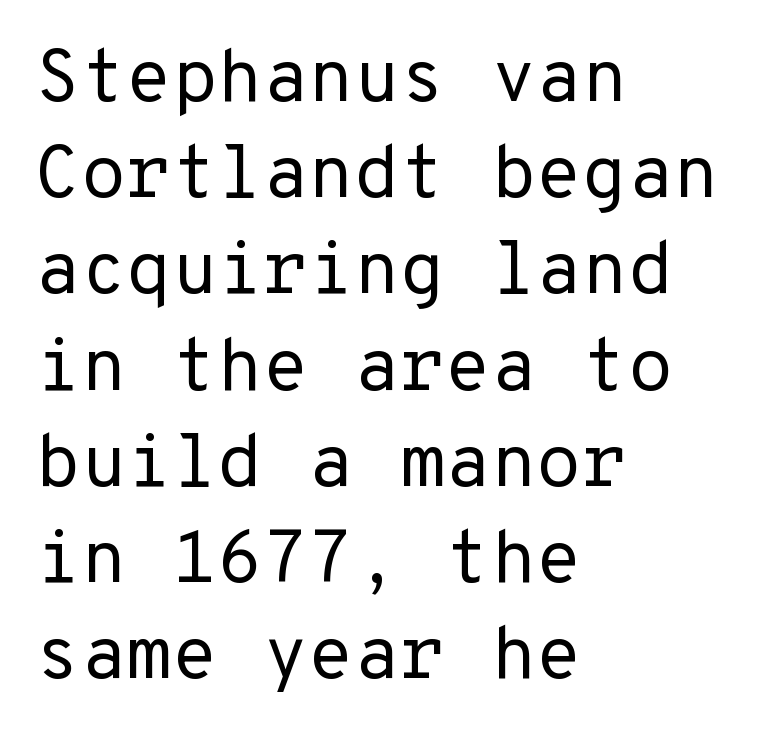
{"serif": "no", "italic": "no", "bold": "no", "weight": "regular", "width": "normal", "stroke_contrast": "low", "x_height": "medium", "underline": "no", "align": "left", "line_spacing": "normal", "line_spacing_ratio": 1.3, "letter_spacing": "normal", "letter_spacing_em": 0.0, "glyph_px": 74}
